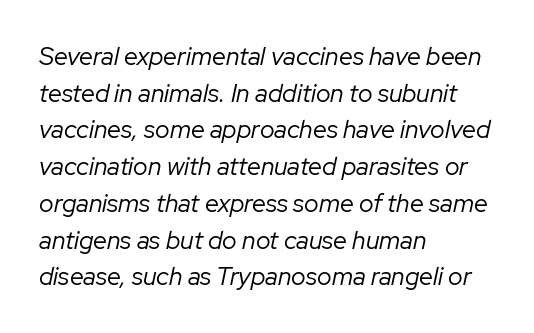
Q: Is the text bold? A: No.
Q: Is the text italic (slanted)? A: Yes, it leans right by about 12 degrees.
Q: Is the text underlined? A: No.
Q: How is the paragraph aligned? A: Left-aligned.
Q: Is the spacing between letters normal or unusually wide? A: Normal.
Q: Is the spacing between lines tight, normal or loose? A: Normal.
